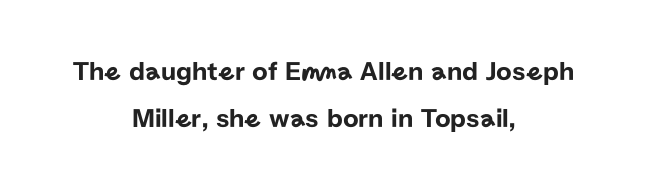
Q: Is the text italic (slanted)? A: No, it is upright.
Q: Is the text underlined? A: No.
Q: How is the paragraph aligned? A: Centered.
Q: Is the spacing between letters normal or unusually wide? A: Normal.
